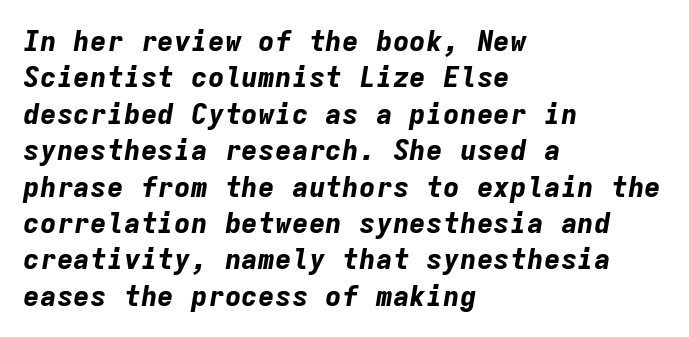
{"italic": "yes", "lean": "right", "slant_degrees": 9, "bold": "yes", "weight": "bold", "width": "normal", "stroke_contrast": "low", "x_height": "medium", "monospaced": "yes", "underline": "no", "align": "left", "line_spacing": "normal", "line_spacing_ratio": 1.3, "letter_spacing": "normal", "letter_spacing_em": 0.0, "glyph_px": 28}
